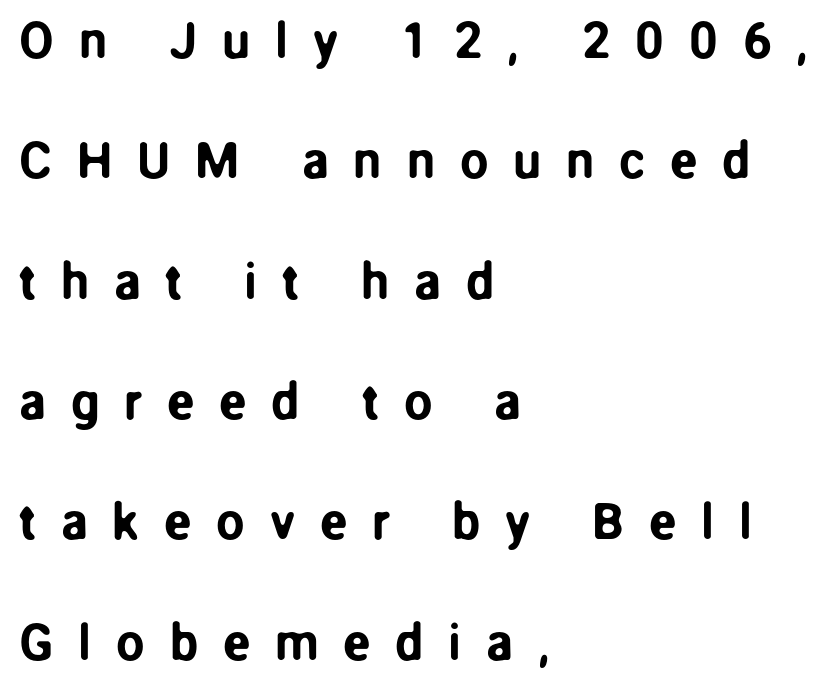
Each letter keeps its own natural width here, so spacing adapts to shape. One-word summary of the alignment: left. Italic? Not at all — the glyphs are vertical. Each letter's strokes conclude bluntly, with no projecting serifs. In terms of letterspacing, this is a distinctly airy, spread setting.
